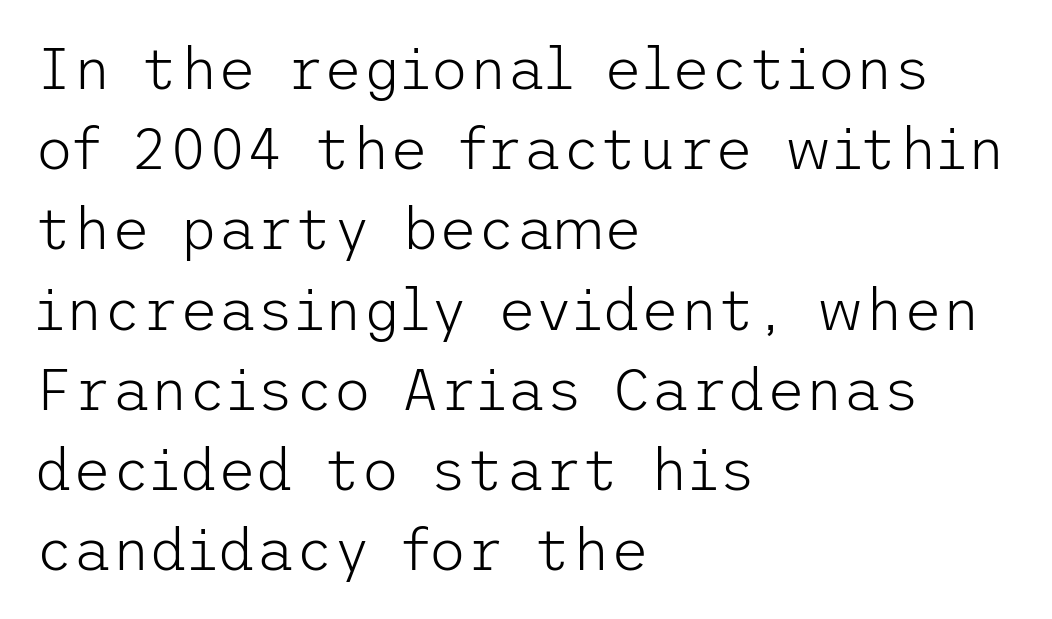
{"serif": "no", "italic": "no", "bold": "no", "weight": "light", "width": "normal", "stroke_contrast": "low", "x_height": "medium", "underline": "no", "align": "left", "line_spacing": "normal", "line_spacing_ratio": 1.36, "letter_spacing": "normal", "letter_spacing_em": 0.0, "glyph_px": 59}
